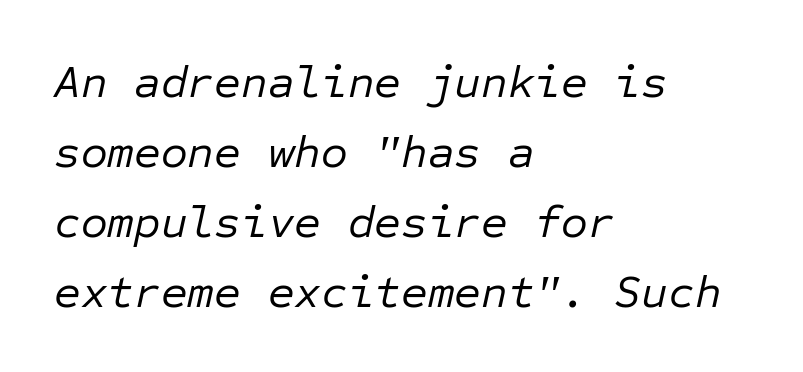
The image shows 46 px regular-weight type, italic (leaning right), monospaced; set left-aligned, normal line spacing (1.52x), normal letter spacing, not underlined; low stroke contrast and a medium x-height.
